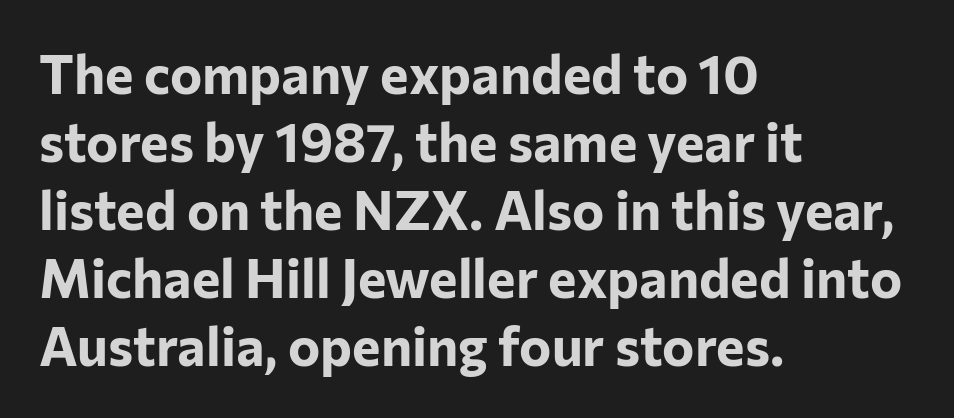
Q: Is the text bold? A: Yes.
Q: Is the text italic (slanted)? A: No, it is upright.
Q: Is the typeface a serif or a sans-serif typeface? A: Sans-serif.
Q: Is the text underlined? A: No.
Q: How is the paragraph aligned? A: Left-aligned.
Q: Is the spacing between letters normal or unusually wide? A: Normal.
Q: Is the spacing between lines tight, normal or loose? A: Normal.
Q: Width (condensed, normal, or wide)? A: Normal.
Q: Stroke contrast? A: Low.
Q: x-height? A: Medium.
Q: Monospaced? A: No.
